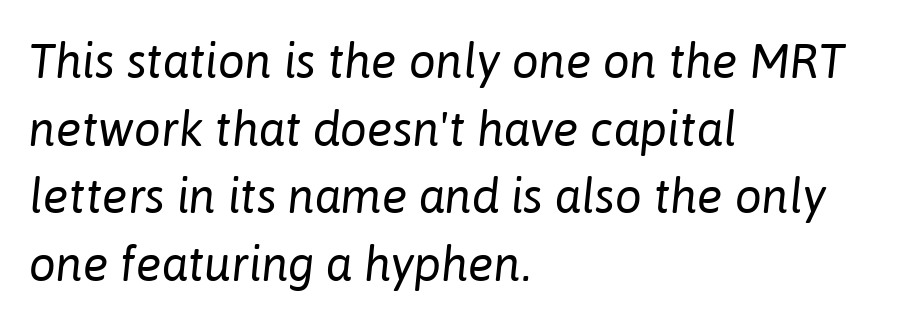
The image shows 48 px regular-weight type, italic (leaning right); set left-aligned, normal line spacing (1.41x), normal letter spacing, not underlined; low stroke contrast and a medium x-height.
